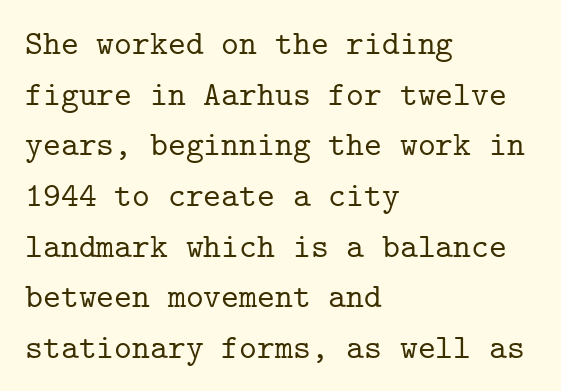
The image shows 34 px serif type, upright, monospaced; set left-aligned, normal line spacing (1.49x), normal letter spacing, not underlined; low stroke contrast and a medium x-height.
